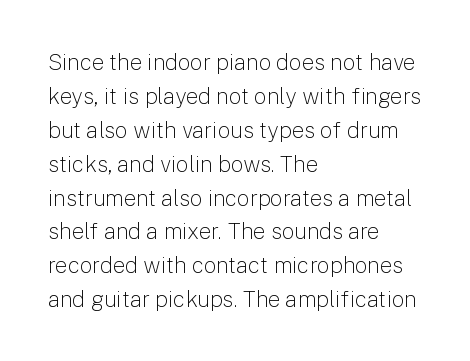
{"italic": "no", "bold": "no", "underline": "no", "align": "left", "line_spacing": "normal", "line_spacing_ratio": 1.54, "letter_spacing": "normal", "letter_spacing_em": 0.0, "glyph_px": 22}
